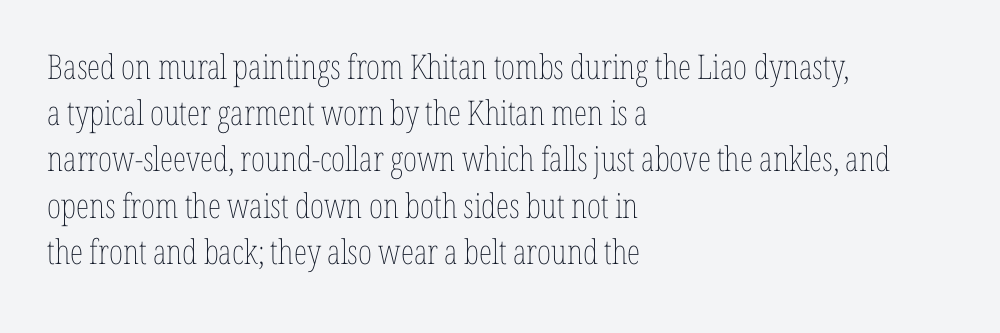
{"italic": "no", "bold": "no", "weight": "thin", "width": "condensed", "stroke_contrast": "low", "x_height": "medium", "monospaced": "no", "underline": "no", "align": "left", "line_spacing": "normal", "line_spacing_ratio": 1.36, "letter_spacing": "normal", "letter_spacing_em": 0.0, "glyph_px": 34}
